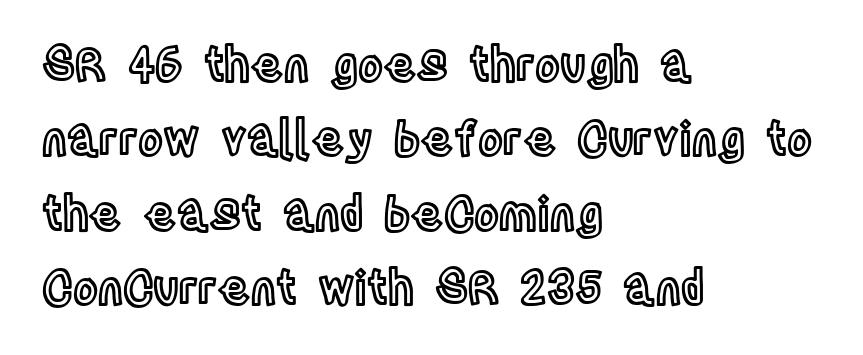
The image shows 47 px condensed type, upright; set left-aligned, normal line spacing (1.58x), normal letter spacing, not underlined; a large x-height.
